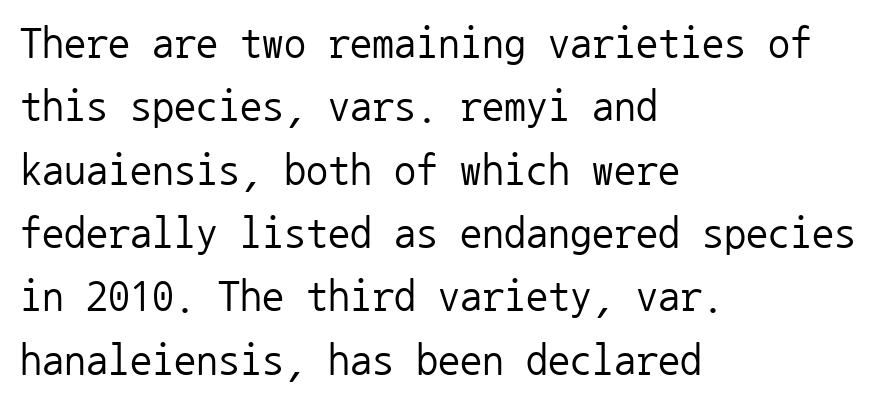
The image shows 44 px regular-weight sans-serif type, upright, monospaced; set left-aligned, normal line spacing (1.44x), normal letter spacing, not underlined; low stroke contrast and a medium x-height.
